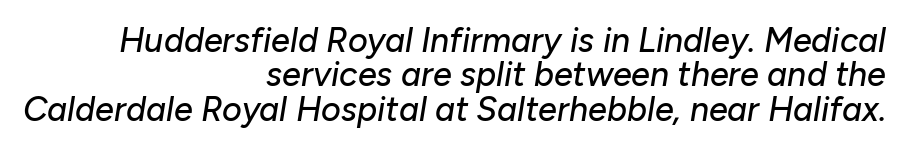
Q: Is the text italic (slanted)? A: Yes, it leans right by about 10 degrees.
Q: Is the text underlined? A: No.
Q: How is the paragraph aligned? A: Right-aligned.
Q: Is the spacing between letters normal or unusually wide? A: Normal.
Q: Is the spacing between lines tight, normal or loose? A: Tight.
Q: Width (condensed, normal, or wide)? A: Normal.
Q: Stroke contrast? A: Low.
Q: x-height? A: Medium.
Q: Monospaced? A: No.
